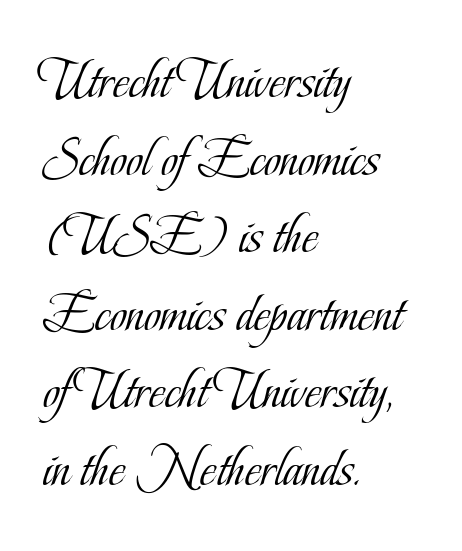
{"serif": "yes", "bold": "no", "weight": "light", "width": "condensed", "stroke_contrast": "low", "x_height": "small", "monospaced": "no", "underline": "no", "align": "left", "line_spacing": "normal", "line_spacing_ratio": 1.36, "letter_spacing": "normal", "letter_spacing_em": 0.0, "glyph_px": 57}
